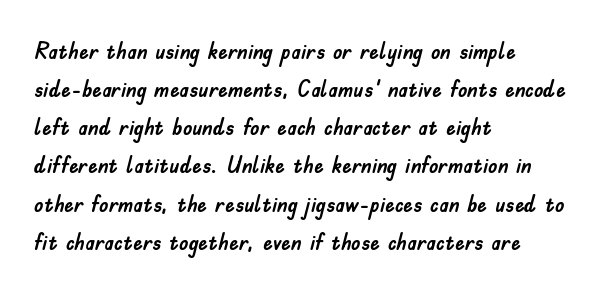
The image shows 24 px text type; set left-aligned, normal line spacing (1.59x), normal letter spacing, not underlined.
